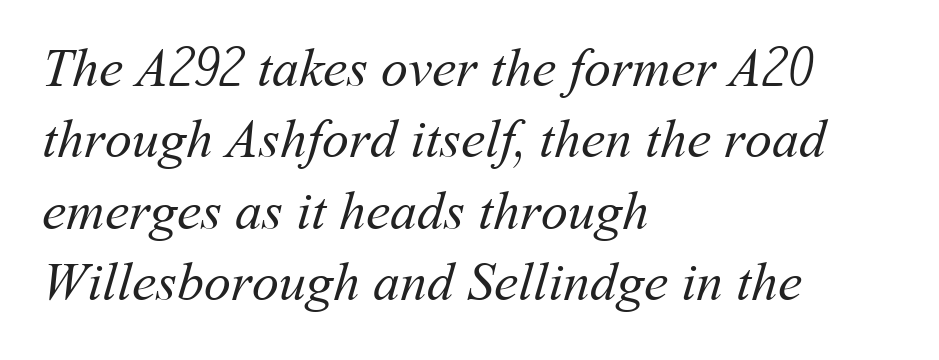
Q: Is the text bold? A: No.
Q: Is the text underlined? A: No.
Q: How is the paragraph aligned? A: Left-aligned.
Q: Is the spacing between letters normal or unusually wide? A: Normal.
Q: Is the spacing between lines tight, normal or loose? A: Normal.
Q: Width (condensed, normal, or wide)? A: Normal.
Q: Stroke contrast? A: Medium.
Q: x-height? A: Medium.
Q: Monospaced? A: No.
